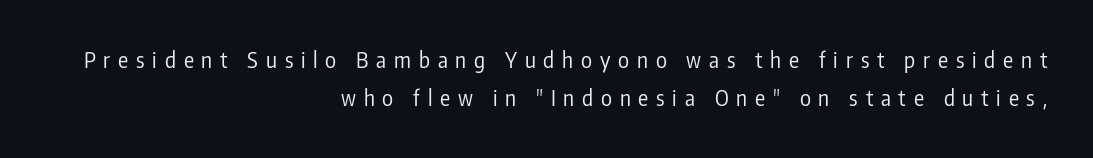
Q: Is the text bold? A: No.
Q: Is the text italic (slanted)? A: No, it is upright.
Q: Is the text underlined? A: No.
Q: How is the paragraph aligned? A: Right-aligned.
Q: Is the spacing between letters normal or unusually wide? A: Unusually wide.
